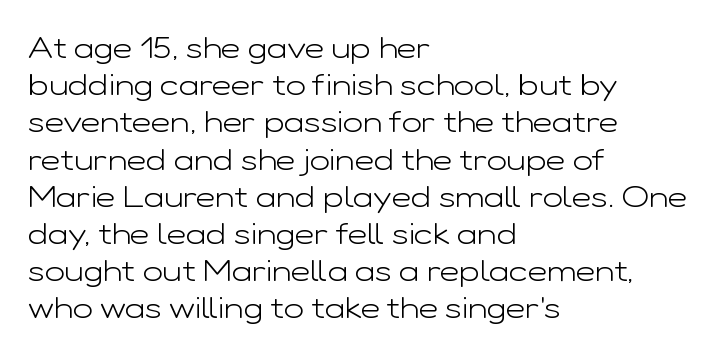
The text was rendered using a sans face with plain stroke endings. Inter-character spacing is left at the font's built-in metrics. A student would call this left alignment; a typographer would say flush left, rag right. Character widths vary here, with narrow letters taking less room than wide ones. Descender tails drop into unmarked territory.
